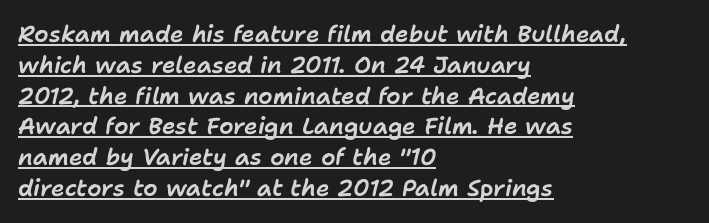
The image shows 23 px text type, italic (leaning right); set left-aligned, normal line spacing (1.34x), normal letter spacing, underlined.
